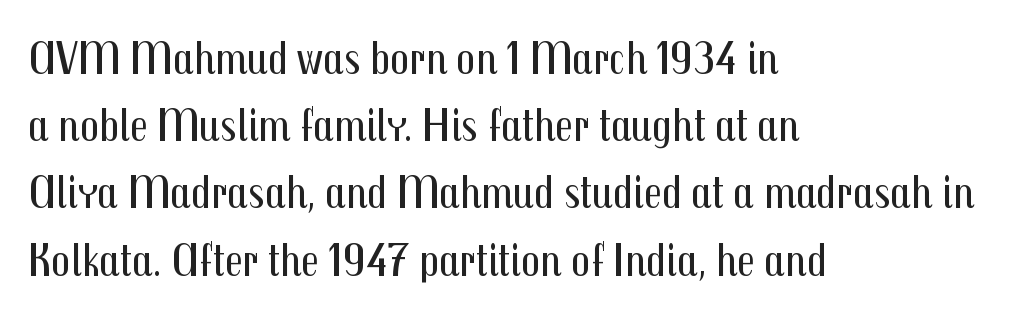
{"serif": "no", "italic": "no", "bold": "no", "weight": "regular", "width": "condensed", "stroke_contrast": "medium", "x_height": "medium", "monospaced": "no", "underline": "no", "align": "left", "line_spacing": "normal", "line_spacing_ratio": 1.43, "letter_spacing": "normal", "letter_spacing_em": 0.0, "glyph_px": 47}
